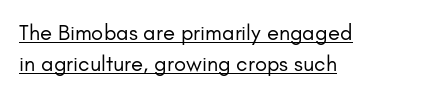
The image shows 22 px text type, upright; set left-aligned, normal line spacing (1.41x), normal letter spacing, underlined.
